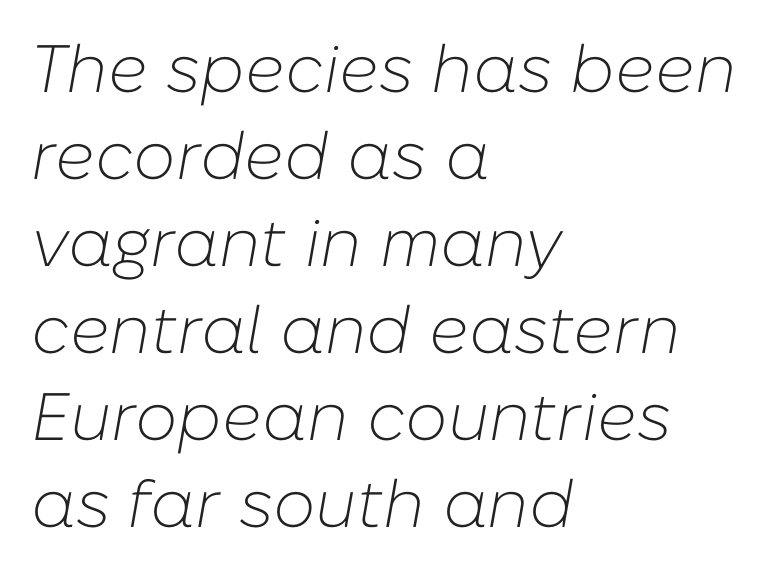
These lines keep a tight, regular rhythm from letter to letter. Is the type heavy? It reads as light-to-regular instead. Rendered with sloped, italic letterforms. The line-height multiplier appears to be the usual default.
